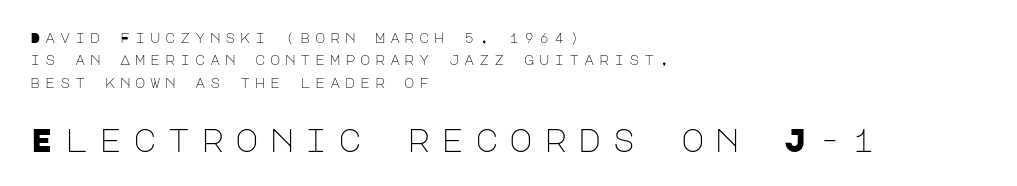
{"serif": "no", "italic": "no", "bold": "no", "weight": "light", "width": "normal", "stroke_contrast": "low", "x_height": "large", "underline": "no", "align": "left", "line_spacing": "normal", "line_spacing_ratio": 1.6, "letter_spacing": "wide", "letter_spacing_em": 0.33, "larger_block": "second", "size_ratio": 2.29, "glyph_px": 32}
